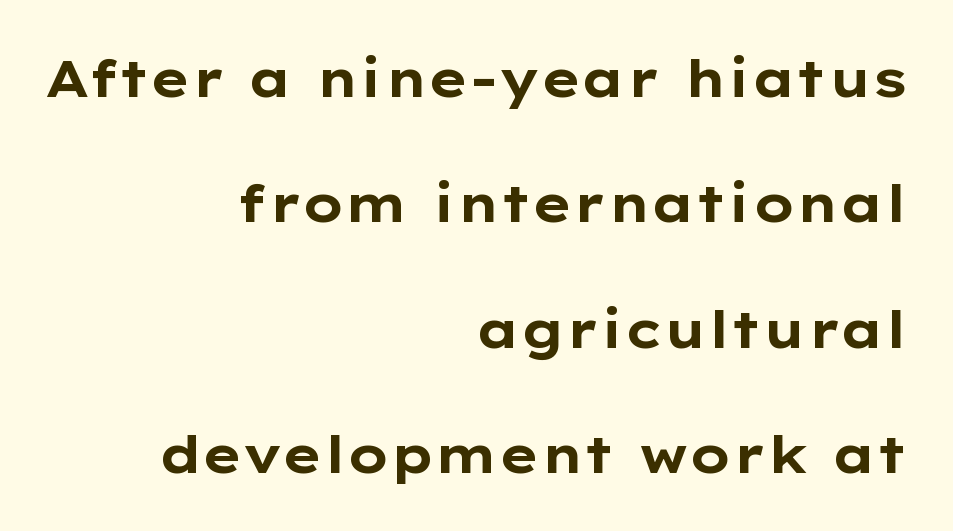
Q: Is the text bold? A: Yes.
Q: Is the text italic (slanted)? A: No, it is upright.
Q: Is the typeface a serif or a sans-serif typeface? A: Sans-serif.
Q: Is the text underlined? A: No.
Q: How is the paragraph aligned? A: Right-aligned.
Q: Is the spacing between letters normal or unusually wide? A: Normal.
Q: Is the spacing between lines tight, normal or loose? A: Loose.
Q: Width (condensed, normal, or wide)? A: Wide.
Q: Stroke contrast? A: Low.
Q: x-height? A: Medium.
Q: Monospaced? A: No.
